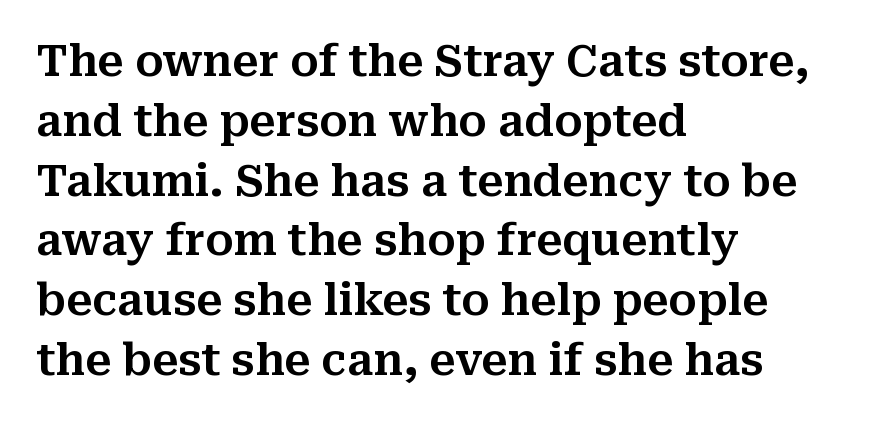
{"serif": "yes", "italic": "no", "width": "normal", "stroke_contrast": "medium", "x_height": "medium", "monospaced": "no", "underline": "no", "align": "left", "line_spacing": "normal", "line_spacing_ratio": 1.39, "letter_spacing": "normal", "letter_spacing_em": 0.0, "glyph_px": 43}
